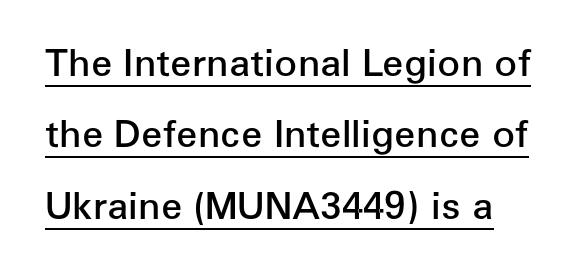
Honestly, the underline is the first thing you notice here. A bit beefed up — I'd call it semibold rather than bold. Observe the ordinary spacing: letters are neighbours, not strangers. Looks like regular typesetting: each glyph gets only the width it needs.
